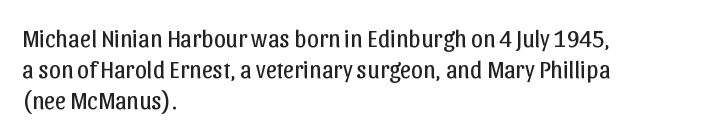
The image shows 24 px text type, upright; set left-aligned, normal line spacing (1.29x), normal letter spacing, not underlined.
